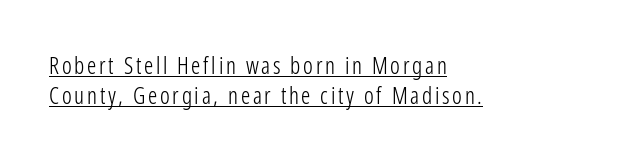
Q: Is the text bold? A: No.
Q: Is the text italic (slanted)? A: No, it is upright.
Q: Is the text underlined? A: Yes.
Q: How is the paragraph aligned? A: Left-aligned.
Q: Is the spacing between lines tight, normal or loose? A: Normal.
